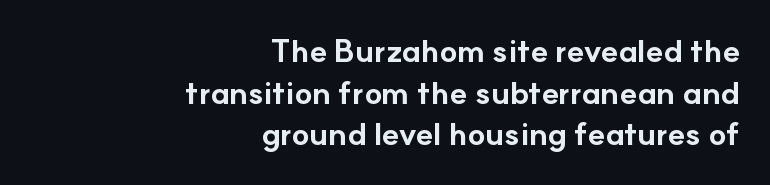
{"serif": "no", "italic": "no", "bold": "yes", "weight": "bold", "width": "normal", "stroke_contrast": "low", "x_height": "small", "monospaced": "no", "underline": "no", "align": "right", "line_spacing": "normal", "line_spacing_ratio": 1.3, "letter_spacing": "normal", "letter_spacing_em": 0.0, "glyph_px": 32}
